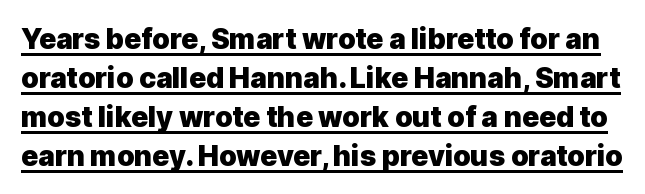
{"serif": "no", "italic": "no", "bold": "yes", "weight": "heavy", "width": "normal", "x_height": "medium", "monospaced": "no", "underline": "yes", "line_spacing": "normal", "line_spacing_ratio": 1.39, "letter_spacing": "normal", "letter_spacing_em": 0.0, "glyph_px": 28}
